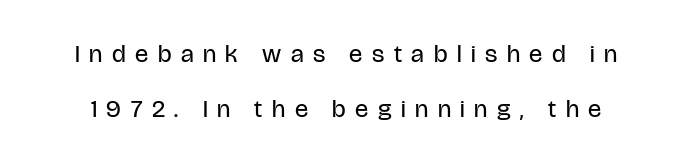
{"italic": "no", "bold": "no", "underline": "no", "line_spacing": "loose", "line_spacing_ratio": 2.22, "letter_spacing": "wide", "letter_spacing_em": 0.38, "glyph_px": 25}
